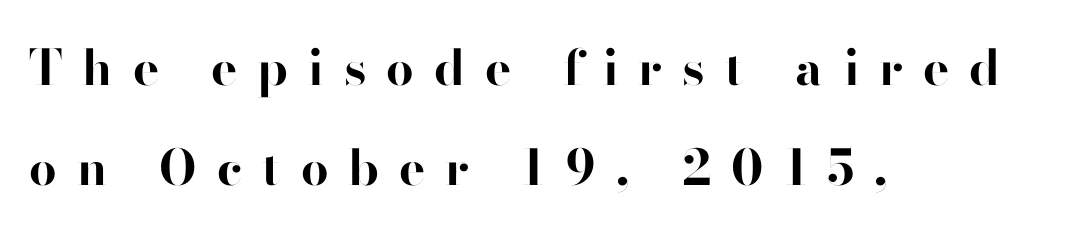
The image shows 49 px bold sans-serif type, upright; set left-aligned, loose line spacing (2.05x), unusually wide letter spacing (+0.41 em), not underlined; high stroke contrast and a small x-height.
